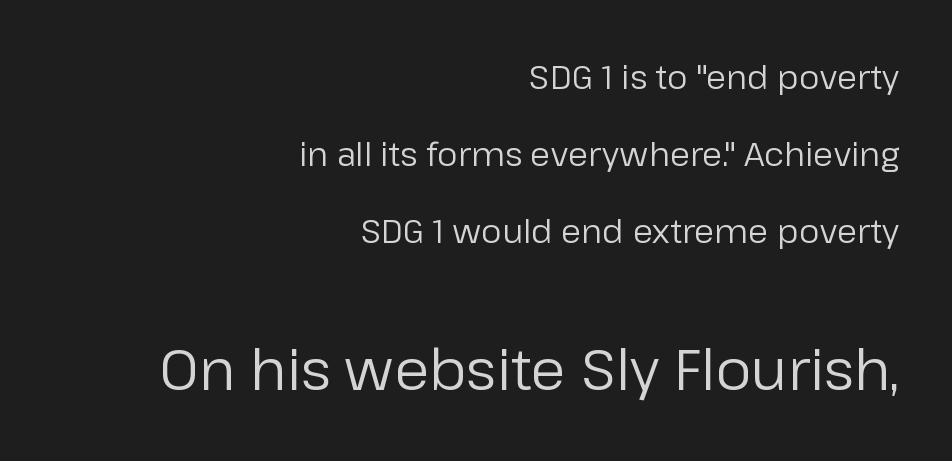
{"serif": "no", "italic": "no", "bold": "no", "weight": "regular", "width": "normal", "stroke_contrast": "low", "x_height": "medium", "monospaced": "no", "underline": "no", "align": "right", "line_spacing": "loose", "line_spacing_ratio": 2.33, "letter_spacing": "normal", "letter_spacing_em": 0.0, "larger_block": "second", "size_ratio": 1.73, "glyph_px": 57}
